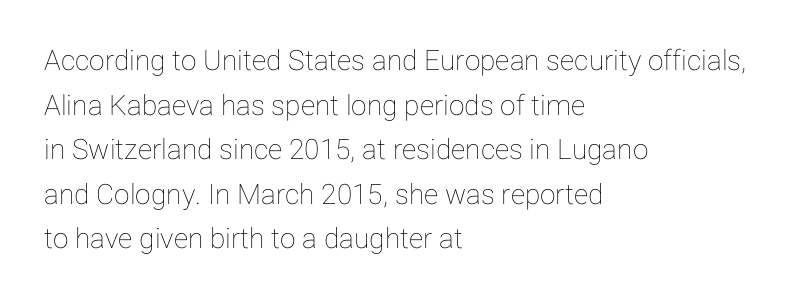
The image shows 28 px text type, upright; set left-aligned, normal line spacing (1.59x), normal letter spacing, not underlined; low stroke contrast and a medium x-height.
